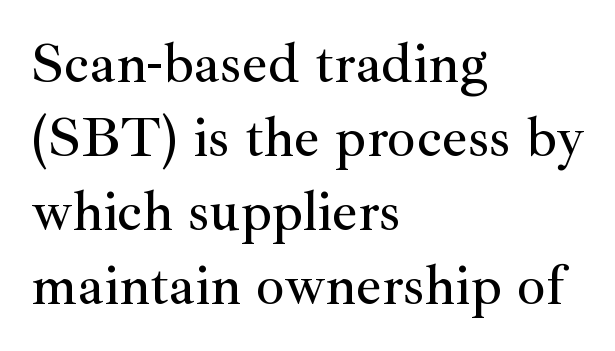
{"serif": "yes", "italic": "no", "width": "normal", "stroke_contrast": "medium", "x_height": "small", "monospaced": "no", "underline": "no", "align": "left", "line_spacing": "normal", "line_spacing_ratio": 1.3, "letter_spacing": "normal", "letter_spacing_em": 0.0, "glyph_px": 57}
